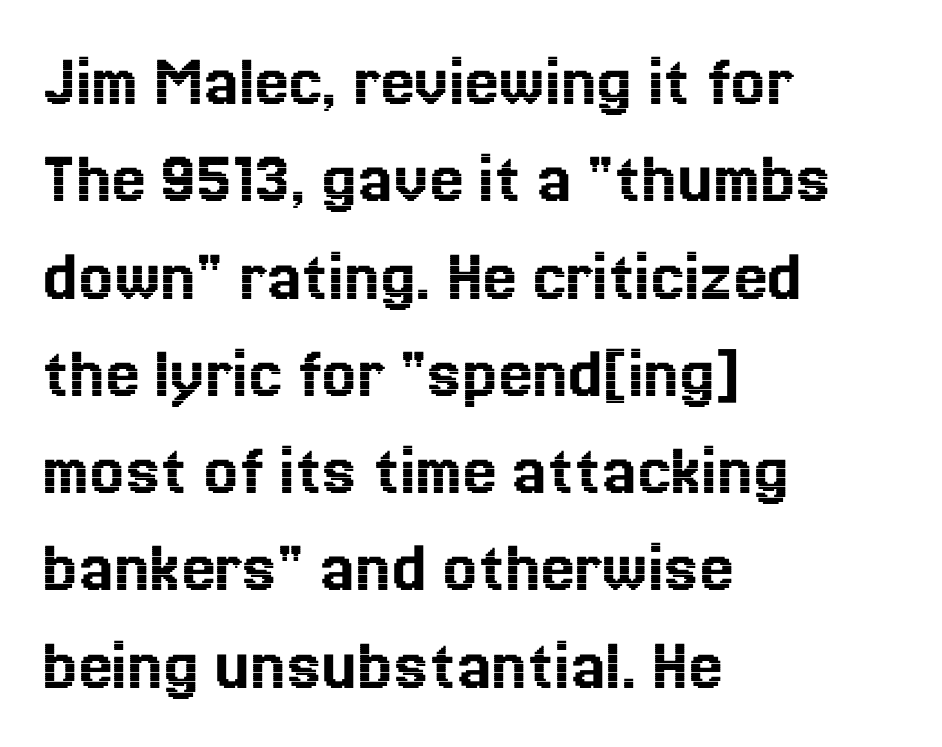
Q: Is the text italic (slanted)? A: No, it is upright.
Q: Is the text underlined? A: No.
Q: How is the paragraph aligned? A: Left-aligned.
Q: Is the spacing between letters normal or unusually wide? A: Normal.
Q: Is the spacing between lines tight, normal or loose? A: Normal.
Q: Width (condensed, normal, or wide)? A: Normal.
Q: x-height? A: Medium.
Q: Monospaced? A: No.
